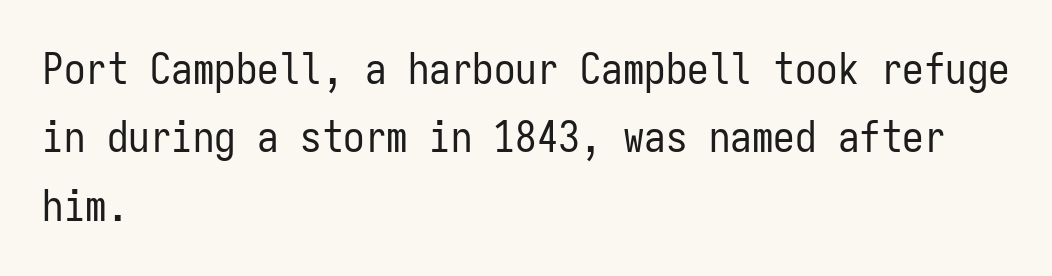
The image shows 43 px regular-weight, condensed sans-serif type, upright, monospaced; set left-aligned, normal line spacing (1.59x), normal letter spacing, not underlined; low stroke contrast and a medium x-height.
